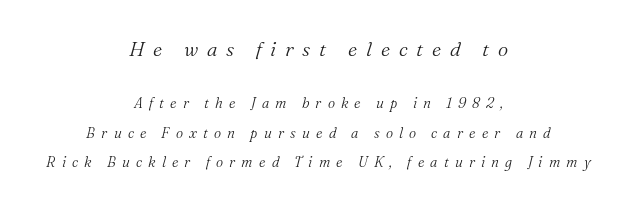
{"italic": "yes", "lean": "right", "slant_degrees": 16, "bold": "no", "underline": "no", "align": "center", "line_spacing": "loose", "line_spacing_ratio": 2.11, "letter_spacing": "wide", "letter_spacing_em": 0.44, "larger_block": "first", "size_ratio": 1.43, "glyph_px": 20}
